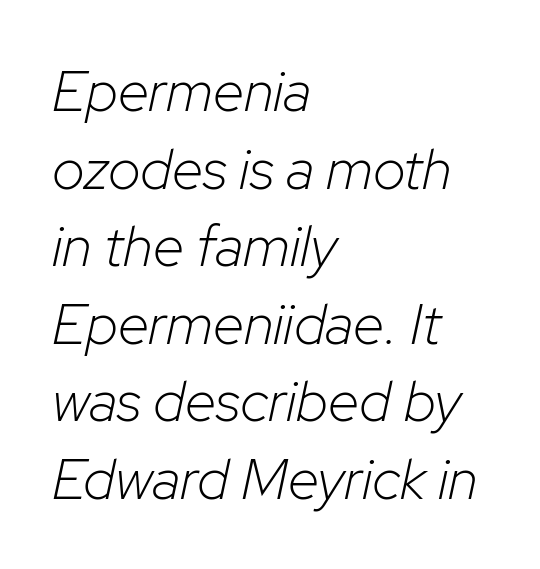
Compared with typical paragraphs, the rows here are spaced about the same. Typeset ragged right — the left edge is the straight one. Inter-character spacing is left at the font's built-in metrics. The face used here has a pronounced slope to its letters.
